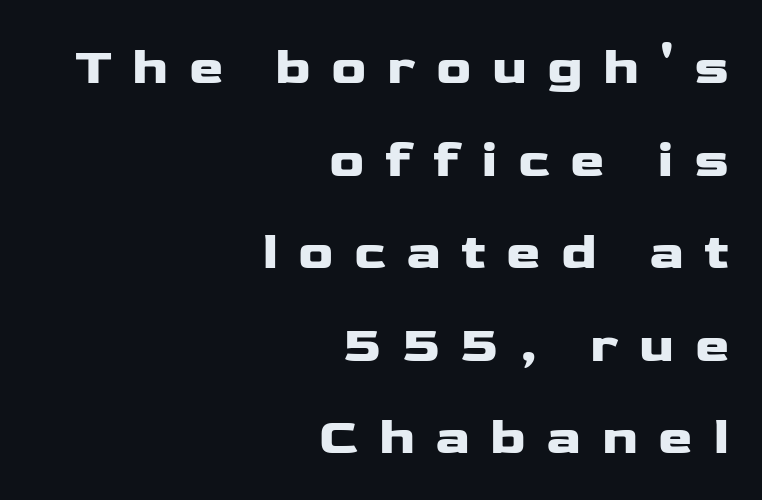
Q: Is the text italic (slanted)? A: No, it is upright.
Q: Is the typeface a serif or a sans-serif typeface? A: Sans-serif.
Q: Is the text underlined? A: No.
Q: How is the paragraph aligned? A: Right-aligned.
Q: Is the spacing between letters normal or unusually wide? A: Unusually wide.
Q: Width (condensed, normal, or wide)? A: Wide.
Q: Stroke contrast? A: Low.
Q: x-height? A: Medium.
Q: Monospaced? A: No.
